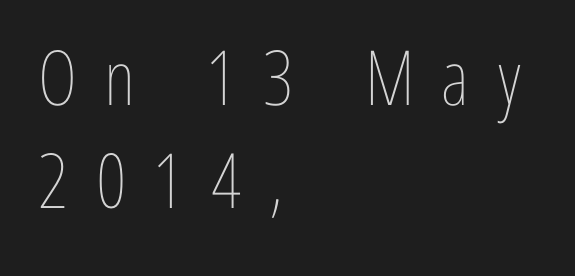
The rendering anchors every line to the left-hand side. You could not count columns in this text — the font is proportionally spaced. Italic: no, the glyphs are upright roman. Stroke mass is kept to a normal reading level or below. There is plenty of visible air inserted between adjacent glyphs.
